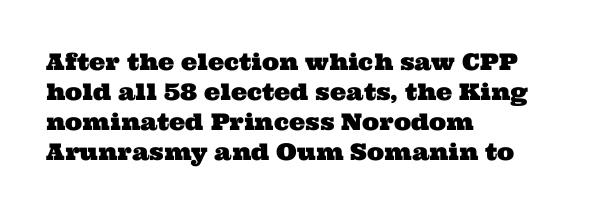
Underlining? Definitely not there. The passage is arranged the way most books set body copy — flush left. The tracking reads as untouched default to a designer's eye. Regarding leading, the lines here are spaced in the standard way.
